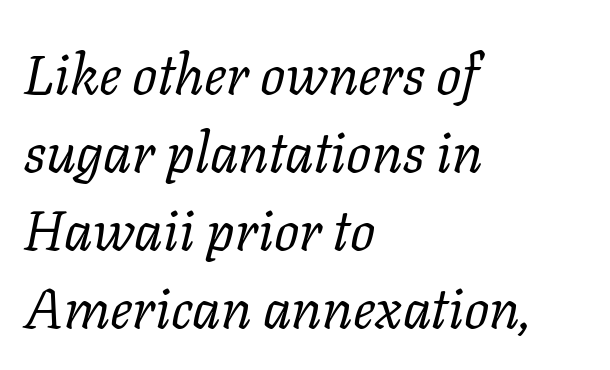
Spacing verdict: proportional, widths tailored to each character. Is the letter spacing exaggerated? No — it looks like the ordinary default. Check under the words: just untouched page. There's an unmistakable incline to the writing here. The vertical gap from one line to the next is medium. The strokes are not fattened; the text isn't bold.
